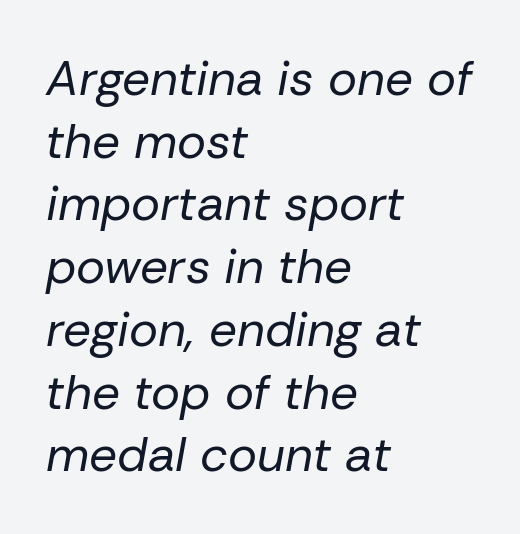
The image shows 49 px regular-weight type, italic (leaning right); set left-aligned, normal line spacing (1.28x), normal letter spacing, not underlined; low stroke contrast and a medium x-height.
